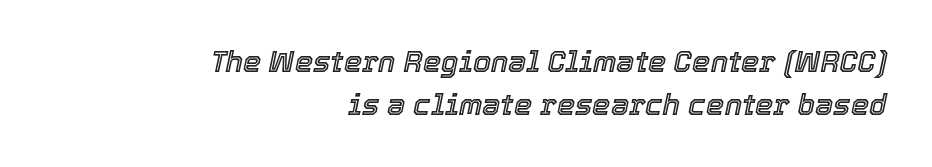
{"italic": "yes", "lean": "right", "slant_degrees": 12, "width": "normal", "x_height": "medium", "monospaced": "no", "underline": "no", "align": "right", "line_spacing": "normal", "line_spacing_ratio": 1.5, "letter_spacing": "normal", "letter_spacing_em": 0.0, "glyph_px": 29}
